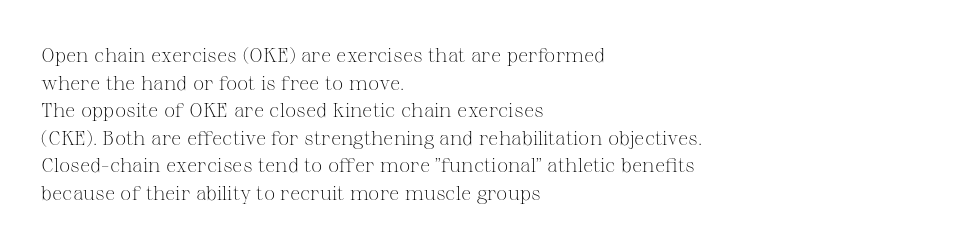
Q: Is the text bold? A: No.
Q: Is the text italic (slanted)? A: No, it is upright.
Q: Is the text underlined? A: No.
Q: How is the paragraph aligned? A: Left-aligned.
Q: Is the spacing between letters normal or unusually wide? A: Normal.
Q: Is the spacing between lines tight, normal or loose? A: Normal.
